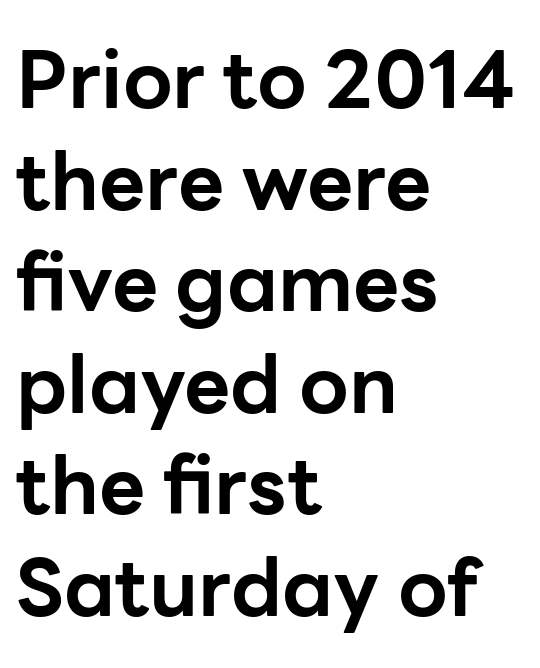
Q: Is the text bold? A: Yes.
Q: Is the text italic (slanted)? A: No, it is upright.
Q: Is the typeface a serif or a sans-serif typeface? A: Sans-serif.
Q: Is the text underlined? A: No.
Q: How is the paragraph aligned? A: Left-aligned.
Q: Is the spacing between letters normal or unusually wide? A: Normal.
Q: Is the spacing between lines tight, normal or loose? A: Normal.
Q: Width (condensed, normal, or wide)? A: Normal.
Q: Stroke contrast? A: Low.
Q: x-height? A: Medium.
Q: Monospaced? A: No.
